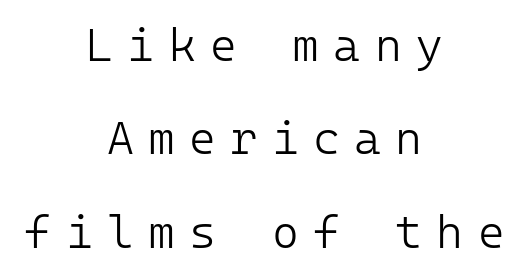
Q: Is the text bold? A: No.
Q: Is the text italic (slanted)? A: No, it is upright.
Q: Is the typeface a serif or a sans-serif typeface? A: Sans-serif.
Q: Is the text underlined? A: No.
Q: How is the paragraph aligned? A: Centered.
Q: Is the spacing between letters normal or unusually wide? A: Unusually wide.
Q: Is the spacing between lines tight, normal or loose? A: Loose.
Q: Width (condensed, normal, or wide)? A: Normal.
Q: Stroke contrast? A: Low.
Q: x-height? A: Medium.
